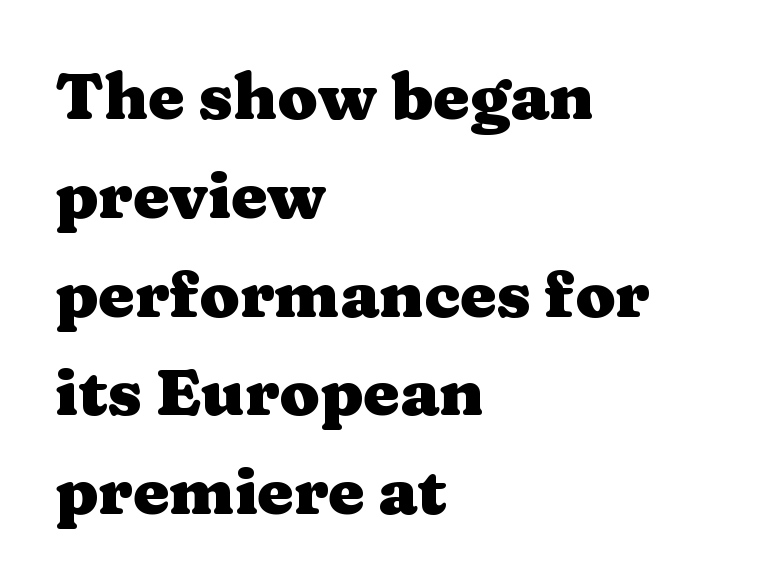
The image shows 65 px heavy, wide serif type, upright; set left-aligned, normal line spacing (1.52x), normal letter spacing, not underlined; medium stroke contrast and a medium x-height.
